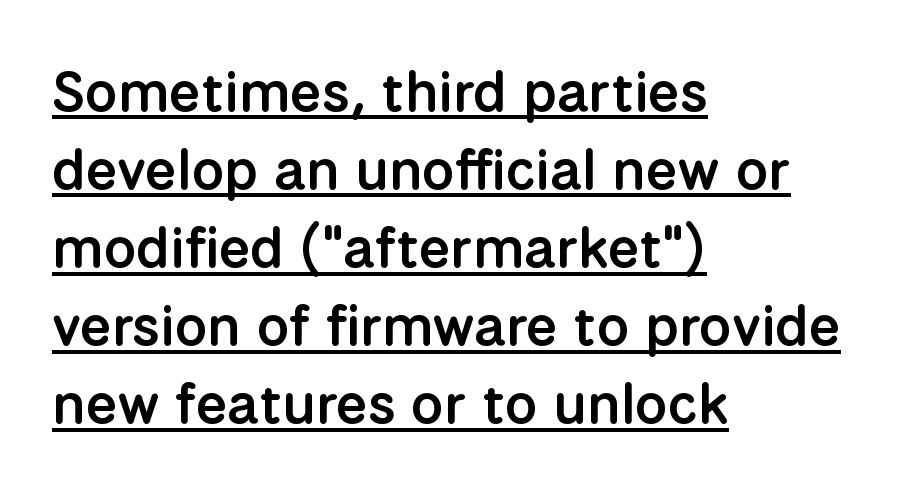
{"serif": "no", "italic": "no", "bold": "semi", "weight": "semibold", "width": "normal", "stroke_contrast": "low", "x_height": "medium", "monospaced": "no", "underline": "yes", "align": "left", "line_spacing": "normal", "line_spacing_ratio": 1.37, "letter_spacing": "normal", "letter_spacing_em": 0.0, "glyph_px": 57}
